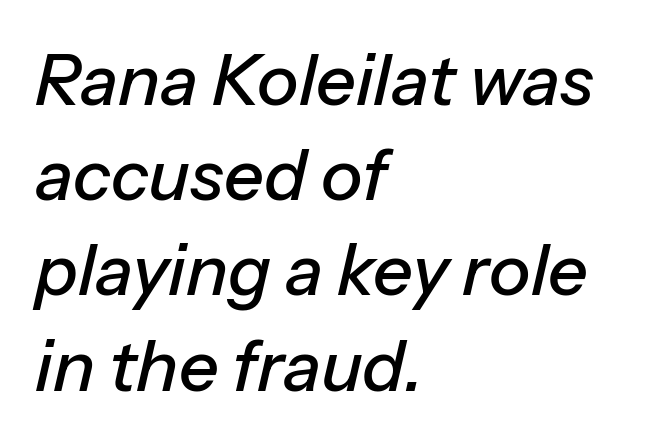
Honestly, the row spacing looks completely unremarkable. Italic? Definitely — the glyphs are oblique. Quick note: underline off. Is this a fixed-width face? No — the glyphs have proportional, varying widths.
